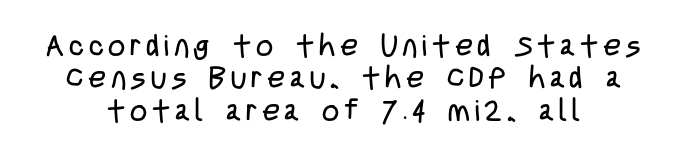
Does the type have serifs? No, each stem ends abruptly. Rows of type sit shoulder to shoulder in the vertical direction. Vertical strokes here are truly vertical. Quick note: underline off. Weight: not bold — regular or lighter. This sample is center-justified, so both line endings float freely.
